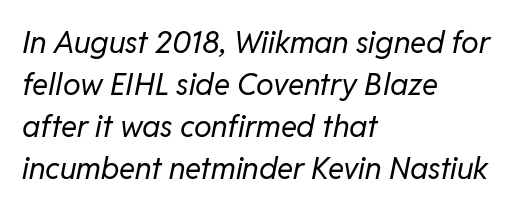
The image shows 30 px regular-weight type, italic (leaning right); set left-aligned, normal line spacing (1.4x), normal letter spacing, not underlined; low stroke contrast and a medium x-height.
